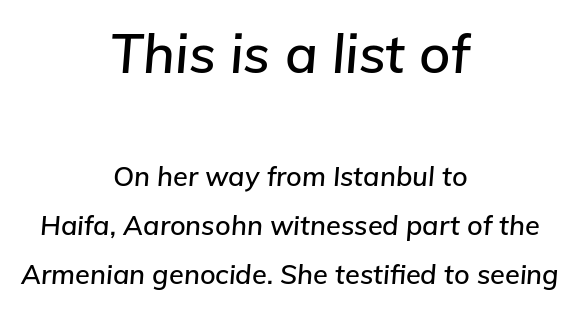
In terms of letterspacing, this is plain default setting. The string is rendered with underlining switched off. Characters are canted at an angle relative to the baseline's perpendicular. The text block is weighted toward neither margin, spreading evenly from the middle.
